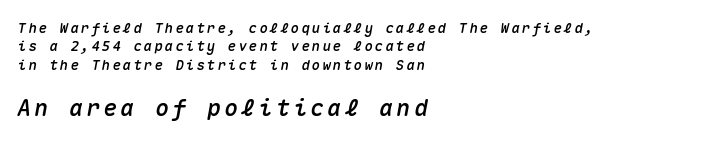
Q: Is the text italic (slanted)? A: Yes, it leans right by about 10 degrees.
Q: Is the text underlined? A: No.
Q: How is the paragraph aligned? A: Left-aligned.
Q: Is the spacing between lines tight, normal or loose? A: Normal.
Q: Which block of text is set in a larger size, the first (top) or the second (bottom)? A: The second (bottom) one.
